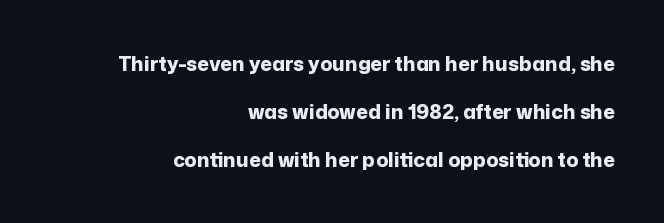
The image shows 20 px bold type, upright; set right-aligned, loose line spacing (2.39x), normal letter spacing, not underlined.
